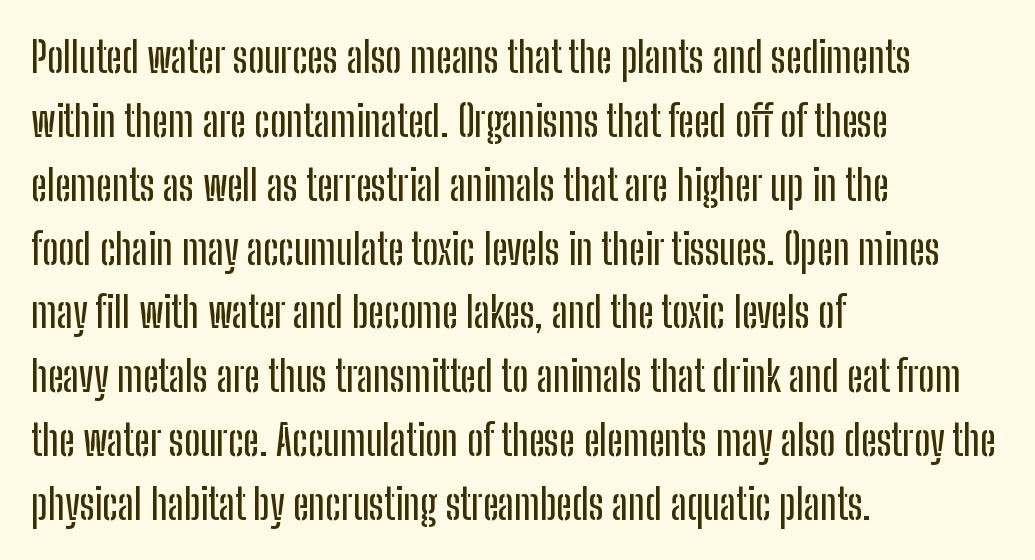
{"serif": "no", "italic": "no", "width": "condensed", "stroke_contrast": "low", "x_height": "medium", "monospaced": "no", "underline": "no", "align": "left", "line_spacing": "normal", "line_spacing_ratio": 1.52, "letter_spacing": "normal", "letter_spacing_em": 0.0, "glyph_px": 42}
